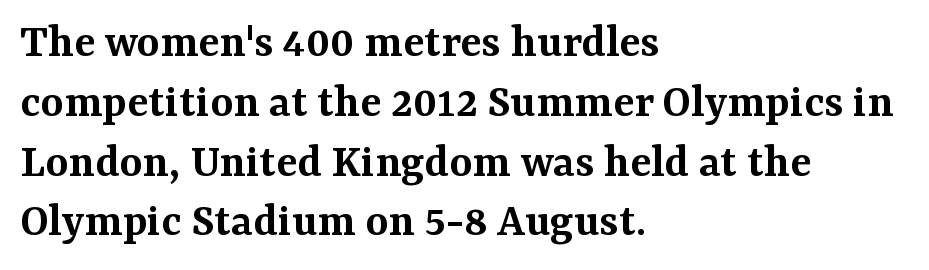
{"serif": "yes", "italic": "no", "bold": "semi", "weight": "semibold", "width": "normal", "stroke_contrast": "medium", "x_height": "medium", "monospaced": "no", "underline": "no", "align": "left", "line_spacing_ratio": 1.22, "letter_spacing": "normal", "letter_spacing_em": 0.0, "glyph_px": 49}
